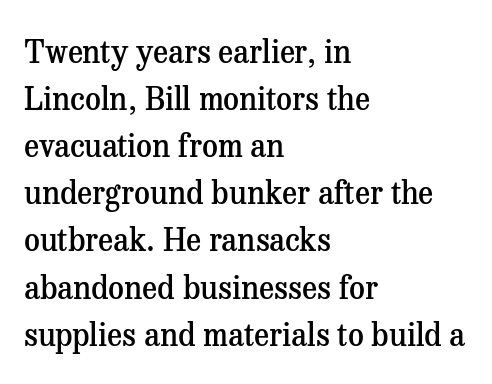
The image shows 31 px semibold serif type, upright; set left-aligned, normal line spacing (1.52x), normal letter spacing, not underlined; medium stroke contrast and a medium x-height.
